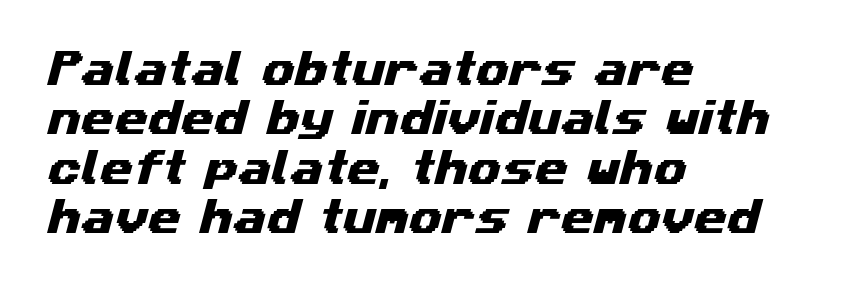
The image shows 38 px wide sans-serif type; set left-aligned, normal line spacing (1.3x), normal letter spacing, not underlined; medium stroke contrast and a medium x-height.
